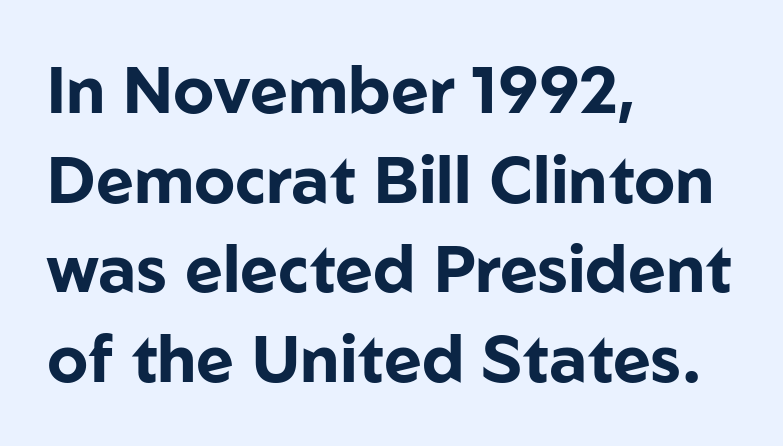
Examine the stroke ends and you'll find no serifs. Compared with a centered layout, this one pins lines to the left instead. A bare baseline throughout the passage. Do the characters align in a grid? No, the font is proportional. Regarding leading, the lines here are spaced in the standard way. A roman cut, with each character standing at attention.
